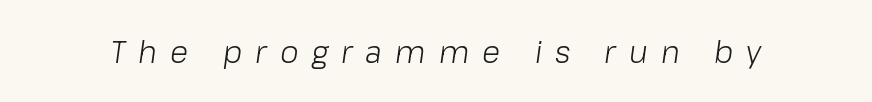
{"italic": "yes", "lean": "right", "slant_degrees": 8, "bold": "no", "weight": "light", "width": "normal", "stroke_contrast": "low", "x_height": "medium", "monospaced": "no", "underline": "no", "letter_spacing": "wide", "letter_spacing_em": 0.44, "glyph_px": 30}
